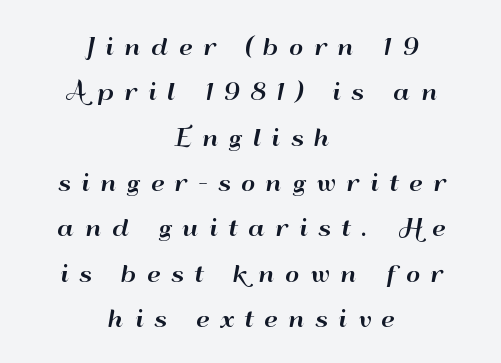
The image shows 22 px text type; set centered, loose line spacing (2.06x), unusually wide letter spacing (+0.48 em), not underlined.
